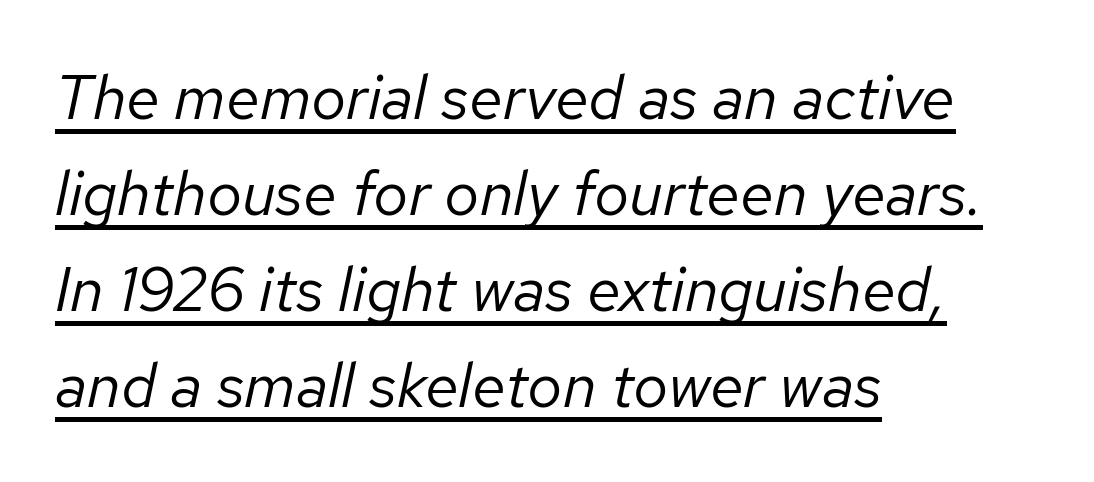
The image shows 62 px regular-weight type, italic (leaning right); set left-aligned, normal line spacing (1.55x), normal letter spacing, underlined; low stroke contrast and a medium x-height.
